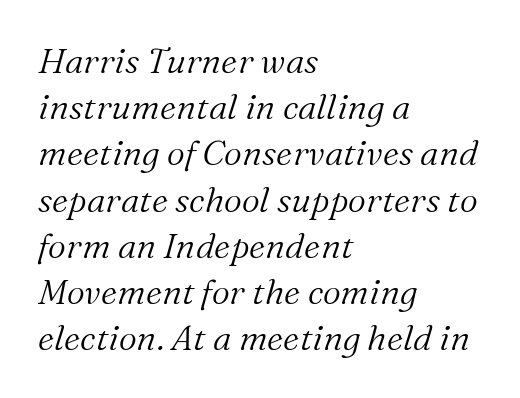
The face used here is proportionally spaced, like ordinary book or web type. Line starts are locked; line ends wander. Looking at the ascenders, they clearly lean. Whoever set this chose a conventional vertical rhythm.
